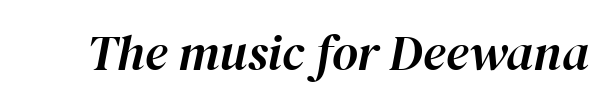
Q: Is the text italic (slanted)? A: Yes, it leans right by about 12 degrees.
Q: Is the text underlined? A: No.
Q: Is the spacing between letters normal or unusually wide? A: Normal.
Q: Width (condensed, normal, or wide)? A: Normal.
Q: Stroke contrast? A: High.
Q: x-height? A: Medium.
Q: Monospaced? A: No.
